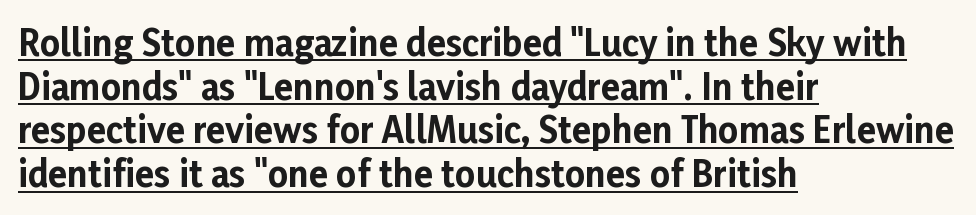
{"serif": "no", "italic": "no", "bold": "yes", "weight": "bold", "width": "normal", "stroke_contrast": "low", "x_height": "medium", "monospaced": "no", "underline": "yes", "align": "left", "line_spacing": "normal", "line_spacing_ratio": 1.25, "letter_spacing": "normal", "letter_spacing_em": 0.0, "glyph_px": 35}
